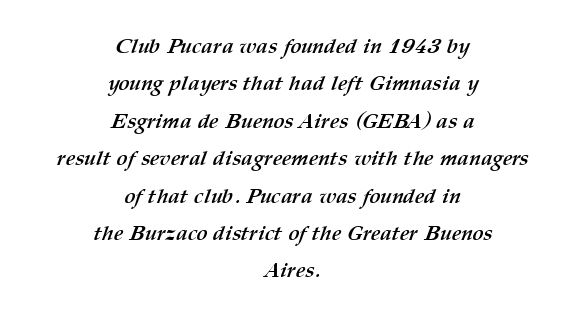
{"bold": "yes", "underline": "no", "align": "center", "line_spacing_ratio": 1.78, "letter_spacing": "normal", "letter_spacing_em": 0.0, "glyph_px": 21}
